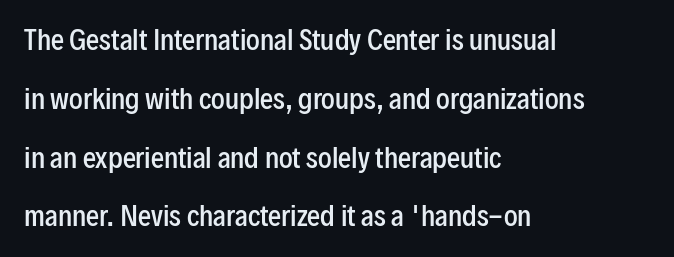
The image shows 26 px text type, upright; set left-aligned, loose line spacing (2.26x), normal letter spacing, not underlined.
